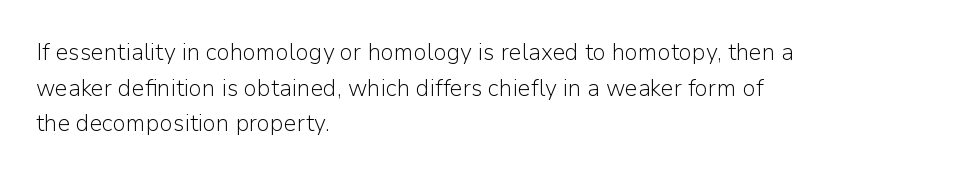
Q: Is the text bold? A: No.
Q: Is the text italic (slanted)? A: No, it is upright.
Q: Is the text underlined? A: No.
Q: How is the paragraph aligned? A: Left-aligned.
Q: Is the spacing between letters normal or unusually wide? A: Normal.
Q: Is the spacing between lines tight, normal or loose? A: Normal.
